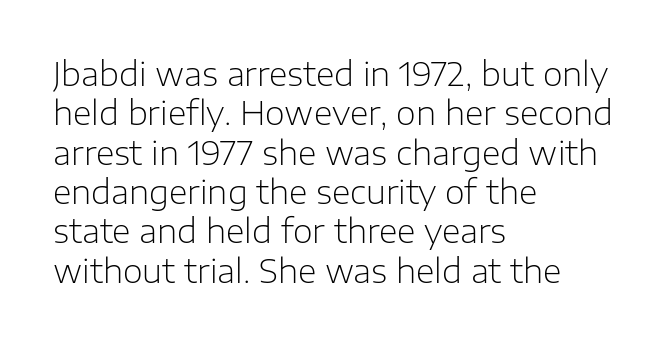
{"serif": "no", "italic": "no", "bold": "no", "weight": "light", "width": "normal", "stroke_contrast": "low", "x_height": "medium", "monospaced": "no", "underline": "no", "align": "left", "line_spacing_ratio": 1.23, "letter_spacing": "normal", "letter_spacing_em": 0.0, "glyph_px": 32}
